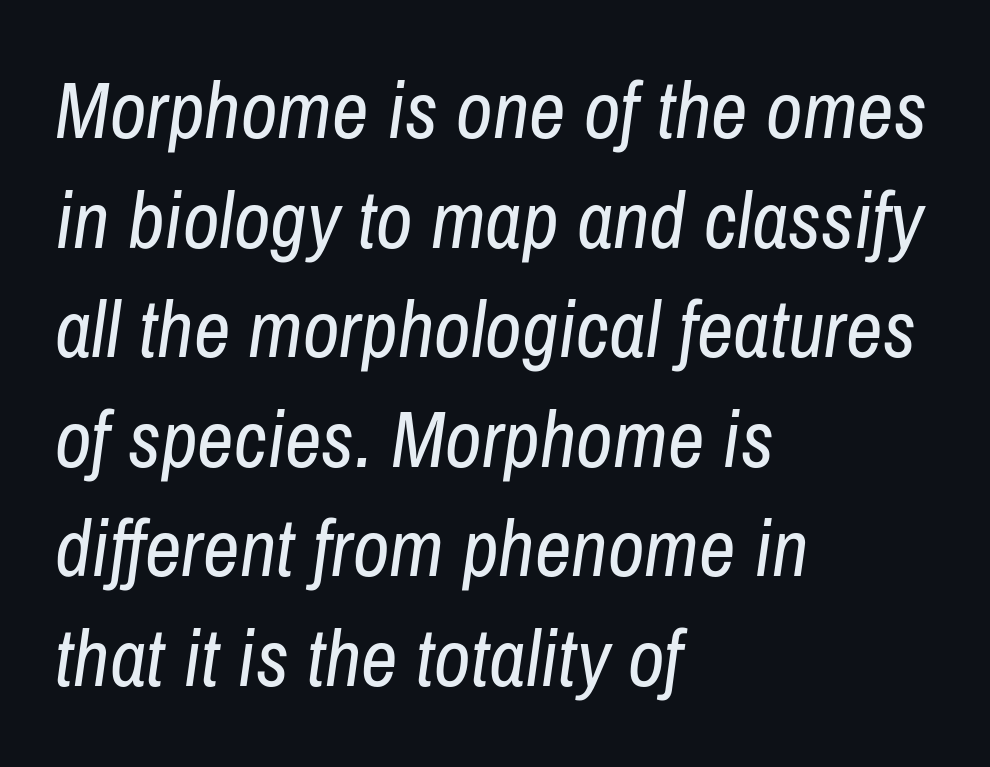
Q: Is the text bold? A: No.
Q: Is the text italic (slanted)? A: Yes, it leans right by about 8 degrees.
Q: Is the text underlined? A: No.
Q: How is the paragraph aligned? A: Left-aligned.
Q: Is the spacing between letters normal or unusually wide? A: Normal.
Q: Is the spacing between lines tight, normal or loose? A: Normal.
Q: Width (condensed, normal, or wide)? A: Condensed.
Q: Stroke contrast? A: Low.
Q: x-height? A: Medium.
Q: Monospaced? A: No.
